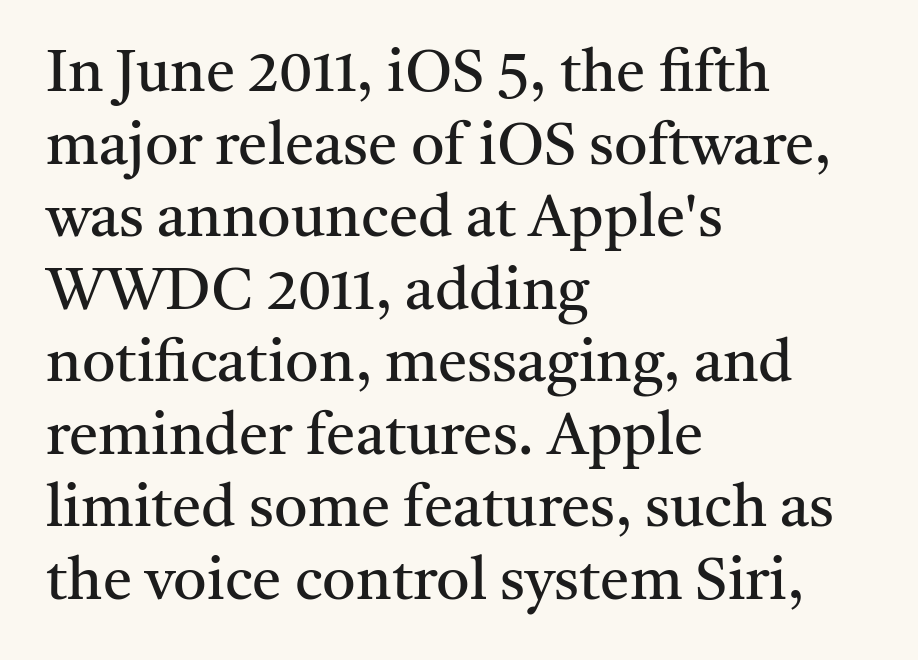
Q: Is the text bold? A: No.
Q: Is the text italic (slanted)? A: No, it is upright.
Q: Is the typeface a serif or a sans-serif typeface? A: Serif.
Q: Is the text underlined? A: No.
Q: How is the paragraph aligned? A: Left-aligned.
Q: Is the spacing between letters normal or unusually wide? A: Normal.
Q: Width (condensed, normal, or wide)? A: Normal.
Q: Stroke contrast? A: Medium.
Q: x-height? A: Medium.
Q: Monospaced? A: No.
